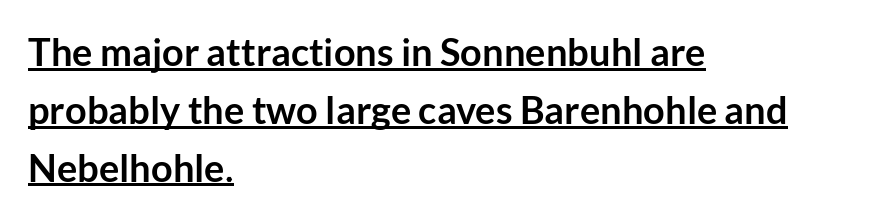
Q: Is the text bold? A: Yes.
Q: Is the text italic (slanted)? A: No, it is upright.
Q: Is the typeface a serif or a sans-serif typeface? A: Sans-serif.
Q: Is the text underlined? A: Yes.
Q: How is the paragraph aligned? A: Left-aligned.
Q: Is the spacing between letters normal or unusually wide? A: Normal.
Q: Is the spacing between lines tight, normal or loose? A: Normal.
Q: Width (condensed, normal, or wide)? A: Normal.
Q: Stroke contrast? A: Low.
Q: x-height? A: Medium.
Q: Monospaced? A: No.
